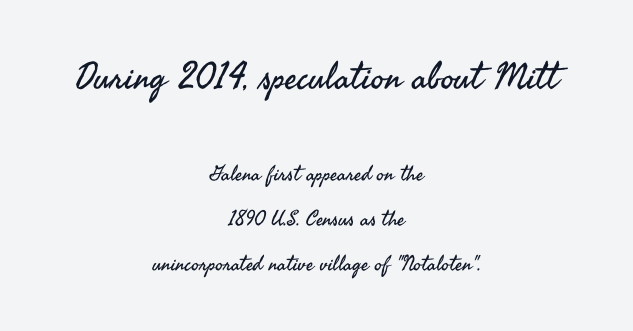
The image shows 37 px regular-weight sans-serif type; set centered, loose line spacing (2.13x), normal letter spacing, not underlined; the first (top) block is 1.76x larger; medium stroke contrast and a small x-height.
